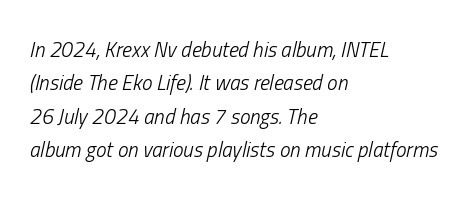
Q: Is the text bold? A: No.
Q: Is the text italic (slanted)? A: Yes, it leans right by about 13 degrees.
Q: Is the text underlined? A: No.
Q: How is the paragraph aligned? A: Left-aligned.
Q: Is the spacing between letters normal or unusually wide? A: Normal.
Q: Is the spacing between lines tight, normal or loose? A: Normal.
